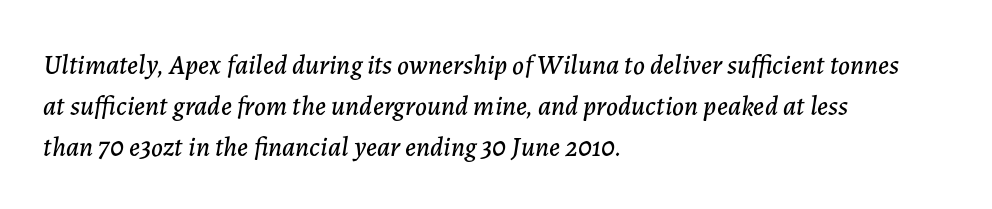
The image shows 27 px text type, italic (leaning right); set left-aligned, normal line spacing (1.52x), normal letter spacing, not underlined.
